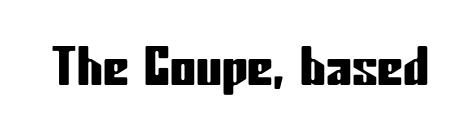
Nobody drew a line under any word here. Caption: standard tracking, unaltered. Font category for this specimen: sans-serif. The specimen reads as upright at a glance. The passage shown is typed in a proportional face where columns would drift.
